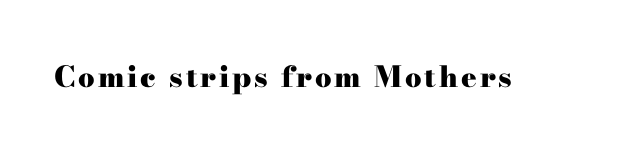
Plain, unruled lines of type. Posture: vertical. Emphasis by weight is at full strength: bold. Little horizontal feet cap the strokes, marking this as serif type. You could not count columns in this text — the font is proportionally spaced.
